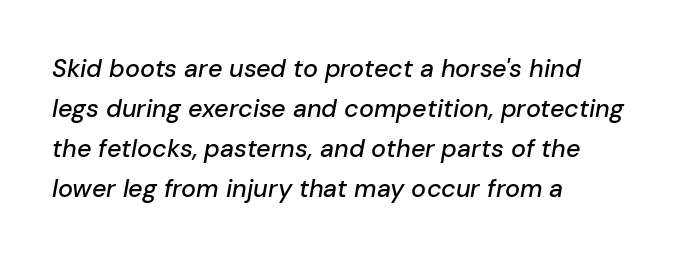
Q: Is the text italic (slanted)? A: Yes, it leans right by about 10 degrees.
Q: Is the text underlined? A: No.
Q: How is the paragraph aligned? A: Left-aligned.
Q: Is the spacing between letters normal or unusually wide? A: Normal.
Q: Is the spacing between lines tight, normal or loose? A: Normal.
